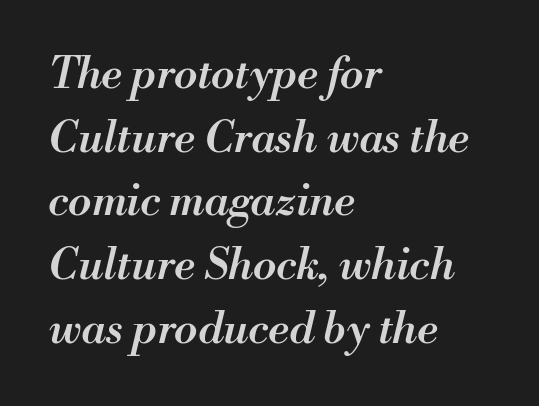
Caption: semibold face, moderately heavy strokes. You can tell it's italic because the verticals aren't actually vertical. Do the characters align in a grid? No, the font is proportional. Clear beneath every line of the passage. The type is set solid horizontally, with unmodified tracking. If you drew a ruler down the left edge, every line would touch it.
